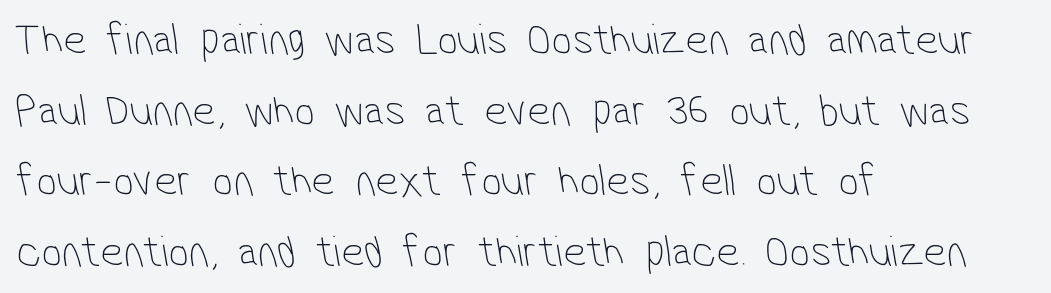
{"serif": "no", "bold": "no", "weight": "thin", "width": "condensed", "stroke_contrast": "low", "x_height": "medium", "monospaced": "no", "underline": "no", "align": "left", "line_spacing": "normal", "line_spacing_ratio": 1.57, "letter_spacing": "normal", "letter_spacing_em": 0.0, "glyph_px": 45}
